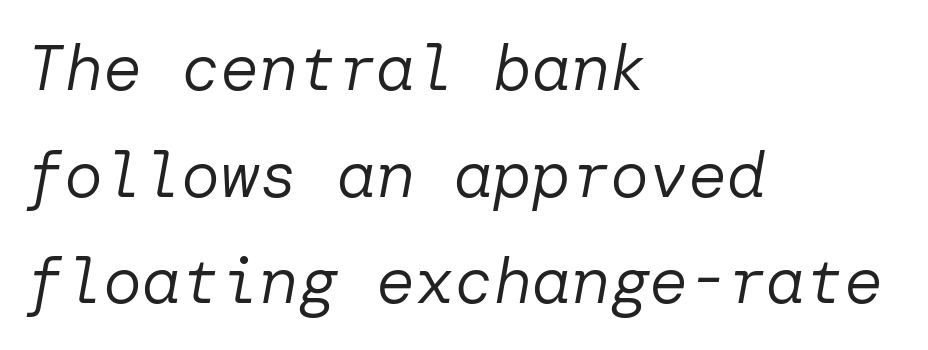
What stands out about the letter spacing? Nothing — it is the standard amount. Rows of type keep a routine distance in the vertical direction. Unmarked baselines from the first word to the last. Observe the lean: these are italic letterforms. These lines are set flush left with a ragged right edge.
